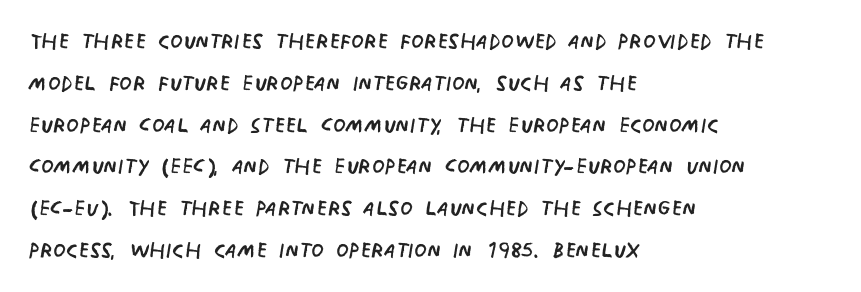
{"serif": "no", "bold": "no", "weight": "regular", "width": "condensed", "stroke_contrast": "low", "x_height": "large", "monospaced": "no", "underline": "no", "align": "left", "line_spacing": "normal", "line_spacing_ratio": 1.44, "letter_spacing": "normal", "letter_spacing_em": 0.0, "glyph_px": 29}
